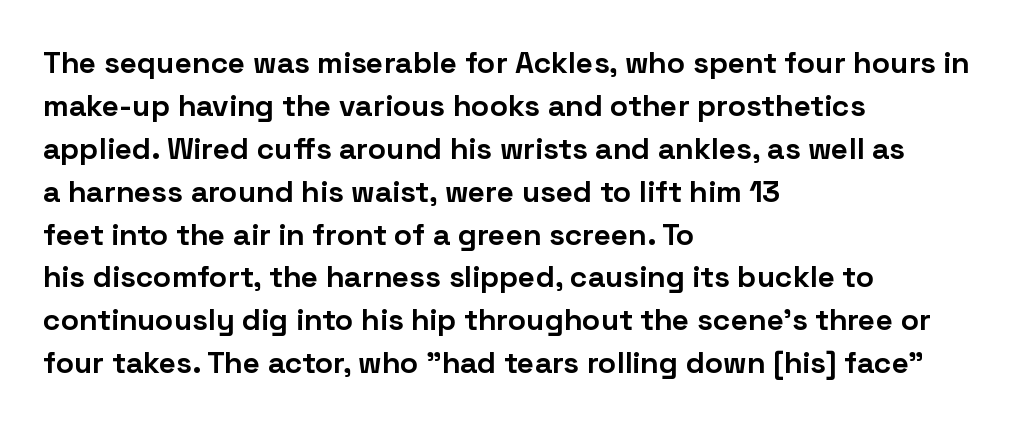
{"serif": "no", "italic": "no", "bold": "yes", "weight": "bold", "width": "normal", "stroke_contrast": "low", "x_height": "medium", "monospaced": "no", "underline": "no", "align": "left", "line_spacing": "normal", "line_spacing_ratio": 1.43, "letter_spacing": "normal", "letter_spacing_em": 0.0, "glyph_px": 30}
